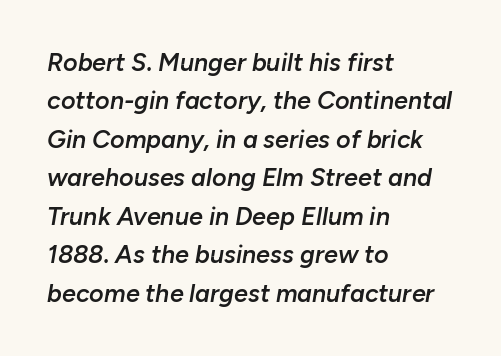
The image shows 25 px text type, italic (leaning right); set left-aligned, normal line spacing (1.54x), normal letter spacing, not underlined.
